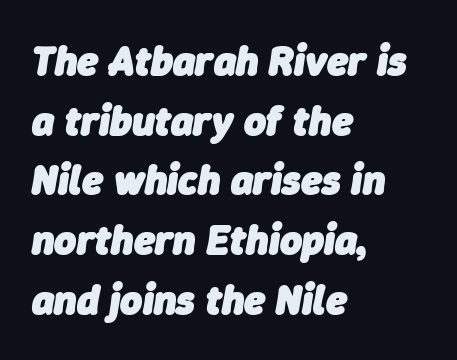
{"italic": "yes", "lean": "right", "slant_degrees": 9, "bold": "yes", "weight": "heavy", "width": "normal", "stroke_contrast": "low", "x_height": "medium", "monospaced": "no", "underline": "no", "align": "left", "line_spacing": "normal", "line_spacing_ratio": 1.42, "letter_spacing": "normal", "letter_spacing_em": 0.0, "glyph_px": 42}
